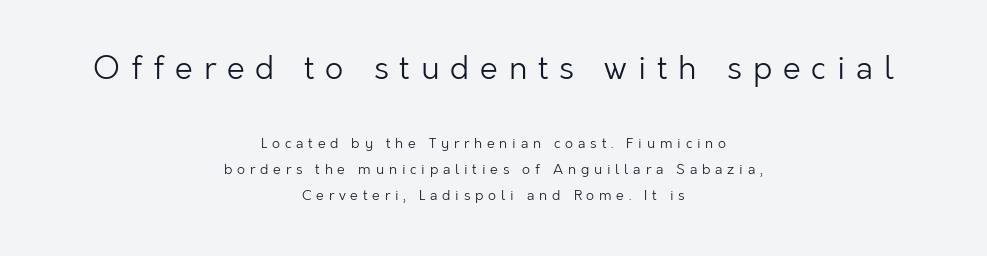
{"serif": "no", "italic": "no", "bold": "no", "weight": "light", "width": "normal", "stroke_contrast": "low", "x_height": "medium", "monospaced": "no", "underline": "no", "align": "center", "line_spacing_ratio": 1.86, "letter_spacing": "wide", "letter_spacing_em": 0.34, "larger_block": "first", "size_ratio": 2.29, "glyph_px": 32}
